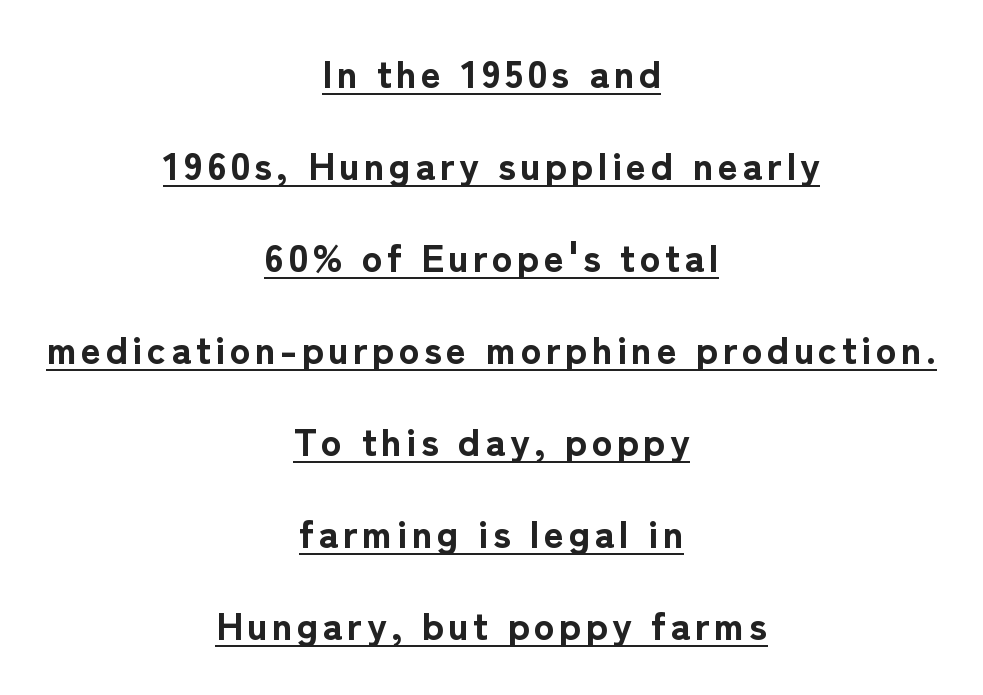
Q: Is the text bold? A: Yes.
Q: Is the text italic (slanted)? A: No, it is upright.
Q: Is the typeface a serif or a sans-serif typeface? A: Sans-serif.
Q: Is the text underlined? A: Yes.
Q: How is the paragraph aligned? A: Centered.
Q: Is the spacing between lines tight, normal or loose? A: Loose.
Q: Width (condensed, normal, or wide)? A: Normal.
Q: Stroke contrast? A: Low.
Q: x-height? A: Medium.
Q: Monospaced? A: No.
